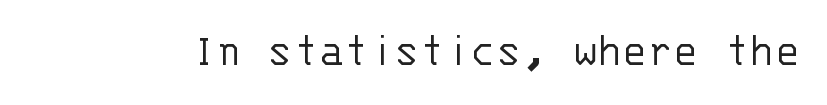
{"serif": "no", "italic": "no", "bold": "no", "weight": "light", "width": "normal", "stroke_contrast": "low", "x_height": "large", "monospaced": "yes", "underline": "no", "letter_spacing": "normal", "letter_spacing_em": 0.0, "glyph_px": 47}
